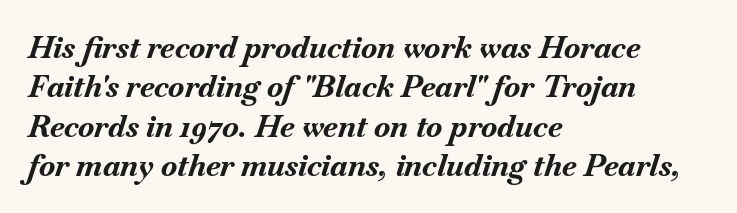
Line beginnings align vertically; line endings do not. Character widths vary here, with narrow letters taking less room than wide ones. Thick stems and heavy bowls — unmistakably bold. Honestly, there is no underline to notice here at all.
